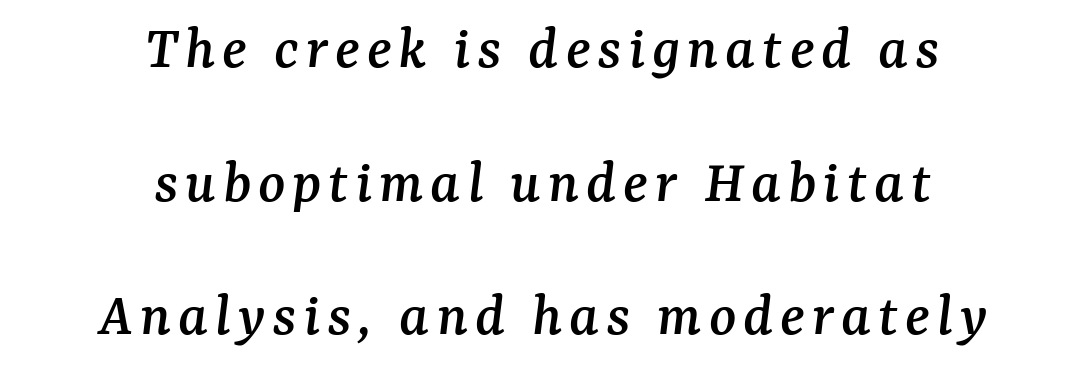
This sample trades compactness for vertical openness between lines. Has an underline been added? It has not. Italic? Definitely — the glyphs are oblique. Notice how the passage keeps no hard edge, just a central spine. The passage shown is typed in a proportional face where columns would drift.
